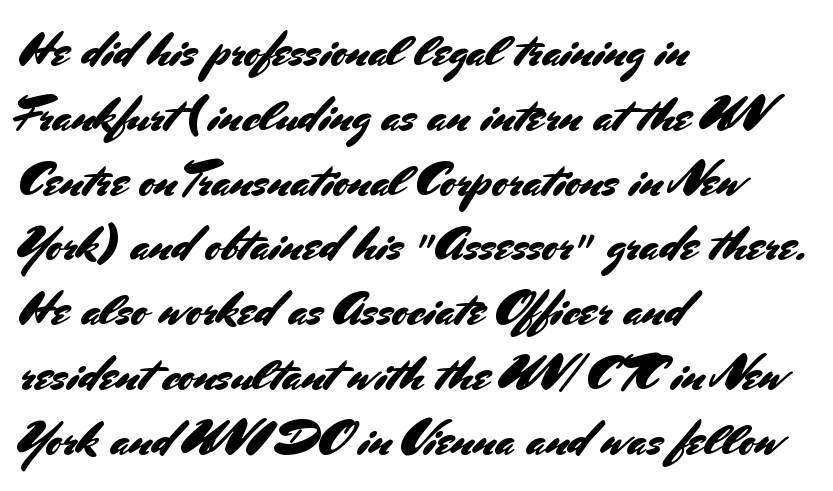
{"serif": "no", "width": "normal", "stroke_contrast": "medium", "x_height": "small", "monospaced": "no", "underline": "no", "align": "left", "line_spacing": "normal", "line_spacing_ratio": 1.35, "letter_spacing": "normal", "letter_spacing_em": 0.0, "glyph_px": 48}
